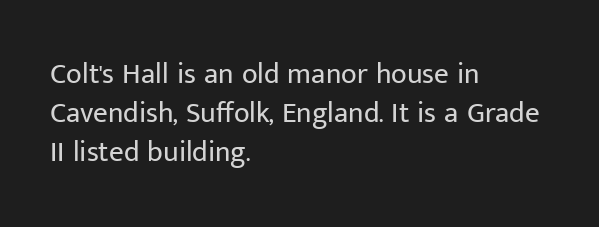
Q: Is the text bold? A: No.
Q: Is the text italic (slanted)? A: No, it is upright.
Q: Is the typeface a serif or a sans-serif typeface? A: Sans-serif.
Q: Is the text underlined? A: No.
Q: How is the paragraph aligned? A: Left-aligned.
Q: Is the spacing between letters normal or unusually wide? A: Normal.
Q: Is the spacing between lines tight, normal or loose? A: Normal.
Q: Width (condensed, normal, or wide)? A: Normal.
Q: Stroke contrast? A: Low.
Q: x-height? A: Medium.
Q: Monospaced? A: No.
